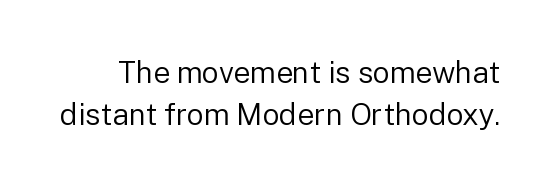
Lines of text with bare space underneath. Stems here are at most as thick as an everyday book face. Each letter keeps its own natural width here, so spacing adapts to shape. A normal amount of white space separates one row of letters from the next.
